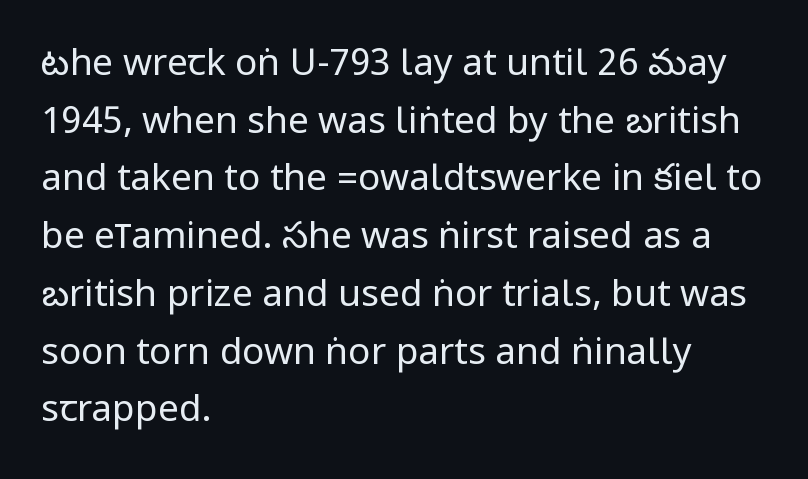
{"serif": "no", "italic": "no", "bold": "no", "weight": "regular", "width": "condensed", "stroke_contrast": "low", "underline": "no", "align": "left", "line_spacing": "normal", "line_spacing_ratio": 1.56, "letter_spacing": "normal", "letter_spacing_em": 0.0, "glyph_px": 37}
